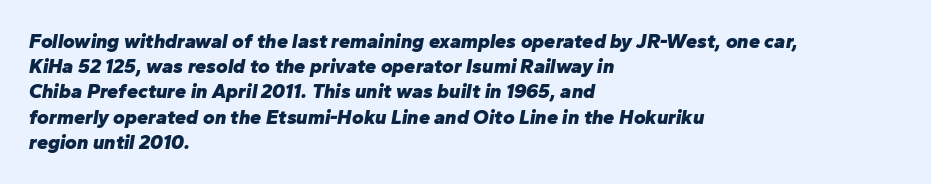
Bare-footed words on every line. Typeset ragged right — the left edge is the straight one. A typesetter would mark this as italic. Interline gaps are of average width in this sample. Spacing between characters is what you'd get straight out of the box.
